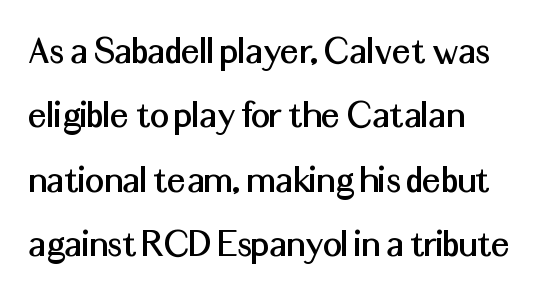
The typesetter chose a ragged-right arrangement here. Font category for this specimen: sans-serif. Posture: upright roman. Standard letterfit; no display-style spreading of the glyphs.
